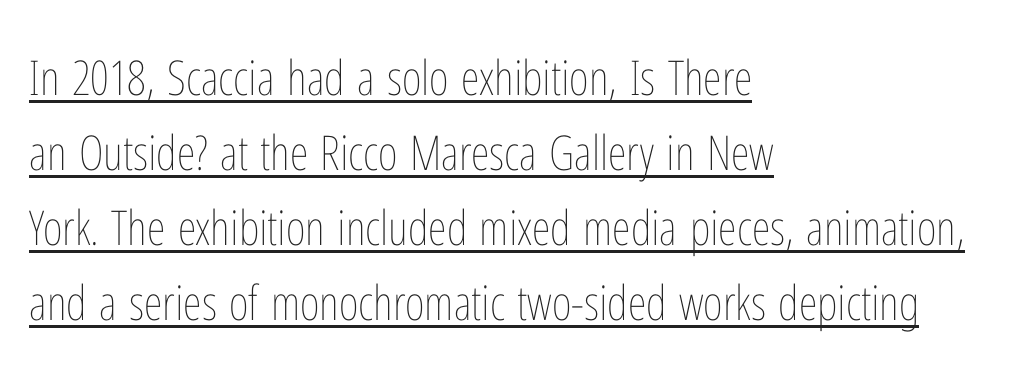
The image shows 48 px thin, condensed type, upright; set left-aligned, normal line spacing (1.56x), normal letter spacing, underlined; low stroke contrast and a medium x-height.
